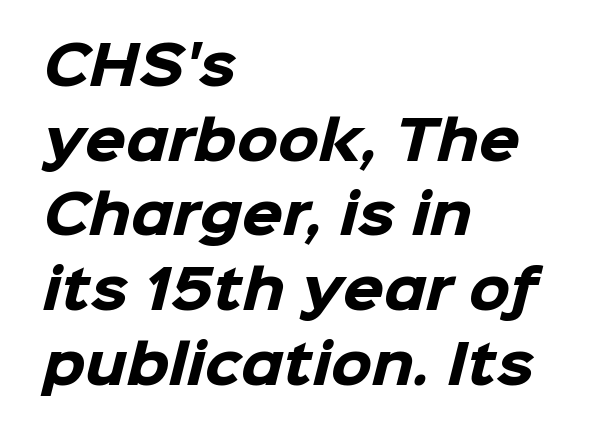
{"serif": "no", "bold": "yes", "weight": "heavy", "width": "normal", "stroke_contrast": "low", "x_height": "medium", "monospaced": "no", "underline": "no", "align": "left", "line_spacing": "normal", "line_spacing_ratio": 1.41, "letter_spacing": "normal", "letter_spacing_em": 0.0, "glyph_px": 53}
